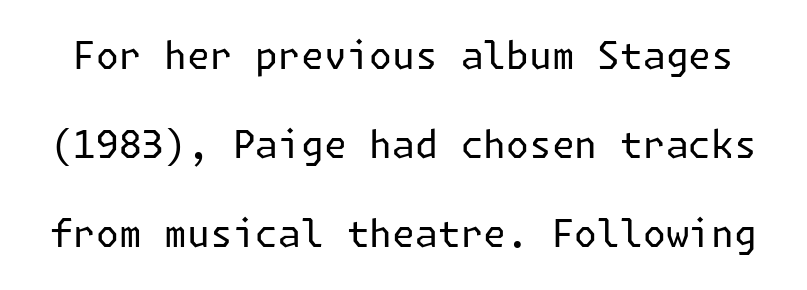
The image shows 38 px regular-weight sans-serif type, upright; set loose line spacing (2.34x), normal letter spacing, not underlined; low stroke contrast and a medium x-height.
